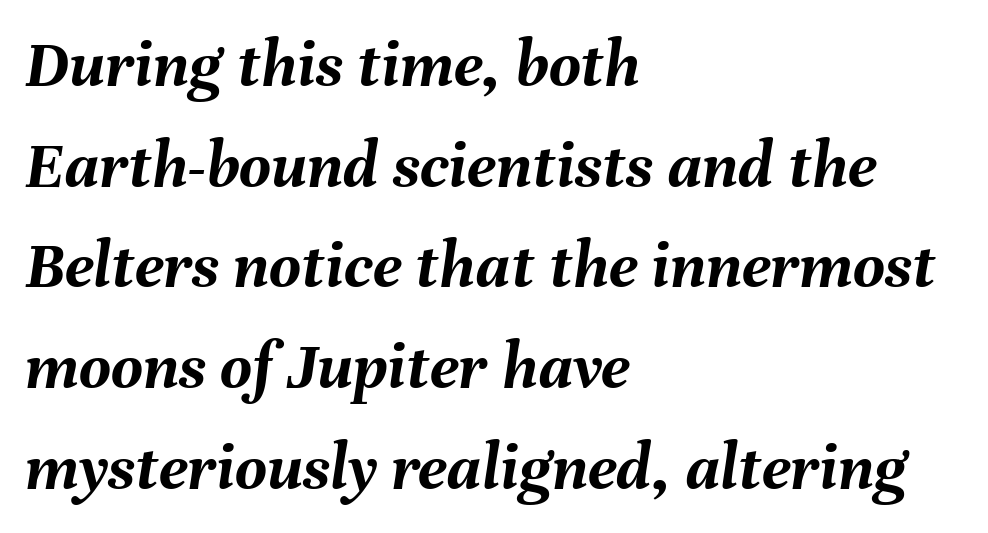
{"italic": "yes", "lean": "right", "slant_degrees": 8, "bold": "yes", "weight": "semibold", "width": "normal", "stroke_contrast": "medium", "x_height": "medium", "monospaced": "no", "underline": "no", "align": "left", "line_spacing": "normal", "line_spacing_ratio": 1.46, "letter_spacing": "normal", "letter_spacing_em": 0.0, "glyph_px": 69}
